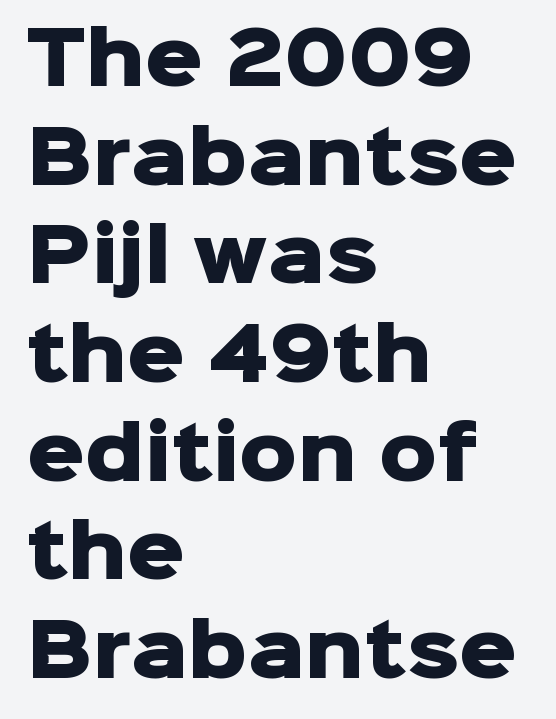
{"serif": "no", "italic": "no", "bold": "yes", "weight": "heavy", "width": "normal", "stroke_contrast": "low", "x_height": "medium", "monospaced": "no", "underline": "no", "align": "left", "line_spacing": "normal", "line_spacing_ratio": 1.37, "letter_spacing": "normal", "letter_spacing_em": 0.0, "glyph_px": 72}
